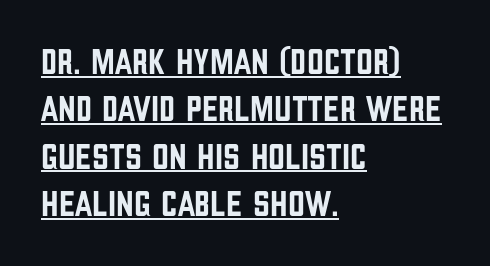
The image shows 37 px condensed sans-serif type, upright; set left-aligned, normal line spacing (1.28x), normal letter spacing, underlined; low stroke contrast and a large x-height.
